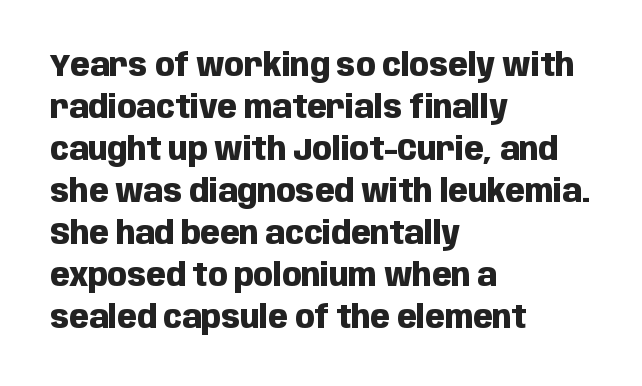
Q: Is the text bold? A: Yes.
Q: Is the text italic (slanted)? A: No, it is upright.
Q: Is the typeface a serif or a sans-serif typeface? A: Sans-serif.
Q: Is the text underlined? A: No.
Q: How is the paragraph aligned? A: Left-aligned.
Q: Is the spacing between letters normal or unusually wide? A: Normal.
Q: Is the spacing between lines tight, normal or loose? A: Normal.
Q: Width (condensed, normal, or wide)? A: Condensed.
Q: Stroke contrast? A: Low.
Q: x-height? A: Large.
Q: Monospaced? A: No.
